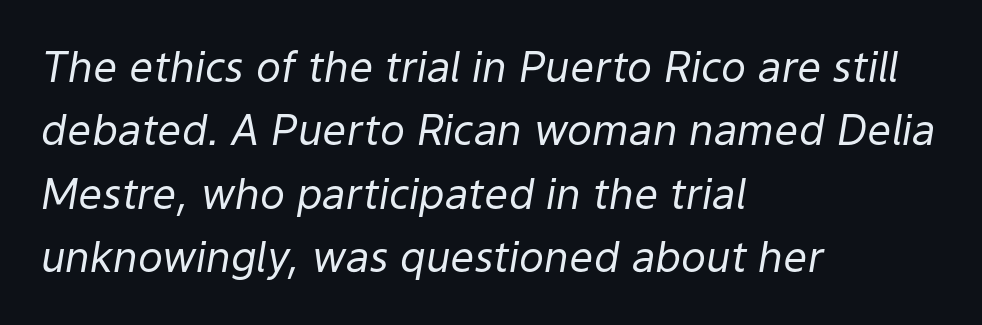
{"italic": "yes", "lean": "right", "slant_degrees": 9, "bold": "no", "weight": "regular", "width": "normal", "stroke_contrast": "low", "x_height": "medium", "monospaced": "no", "underline": "no", "align": "left", "line_spacing": "normal", "line_spacing_ratio": 1.51, "letter_spacing": "normal", "letter_spacing_em": 0.0, "glyph_px": 42}
